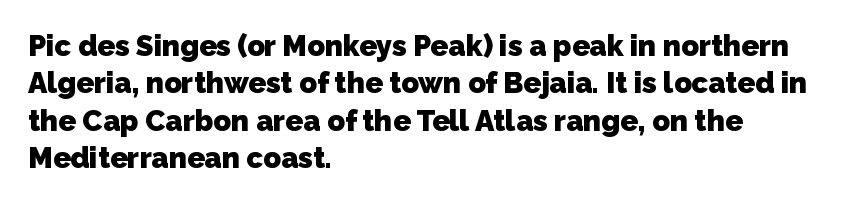
The image shows 29 px heavy sans-serif type; set left-aligned, normal line spacing (1.29x), normal letter spacing, not underlined; low stroke contrast and a medium x-height.
